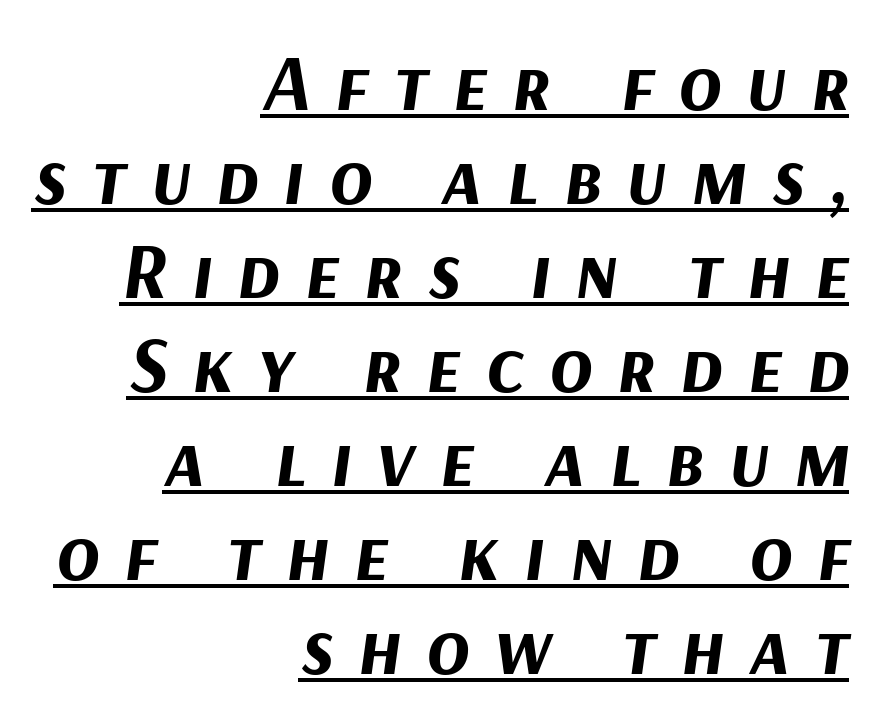
The rendered words wear a rule along their underside. These lines are rendered in a variable-pitch font. Reading down the block, your eye finds every line finishing at a fixed right position. Weight: bold.
